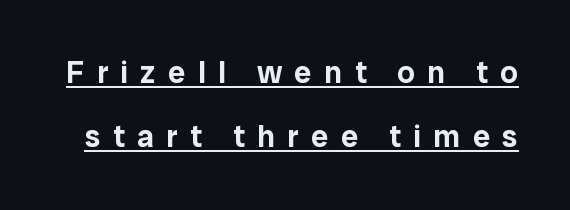
{"serif": "no", "italic": "no", "width": "normal", "stroke_contrast": "low", "x_height": "medium", "monospaced": "no", "underline": "yes", "line_spacing": "loose", "line_spacing_ratio": 2.07, "letter_spacing": "wide", "letter_spacing_em": 0.4, "glyph_px": 31}
